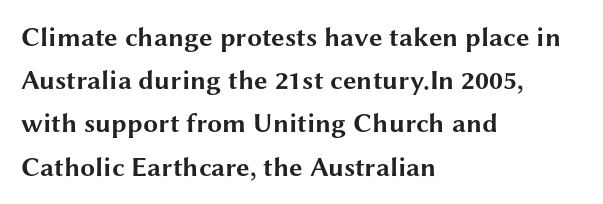
The image shows 27 px bold type, upright; set left-aligned, normal line spacing (1.6x), normal letter spacing, not underlined.
